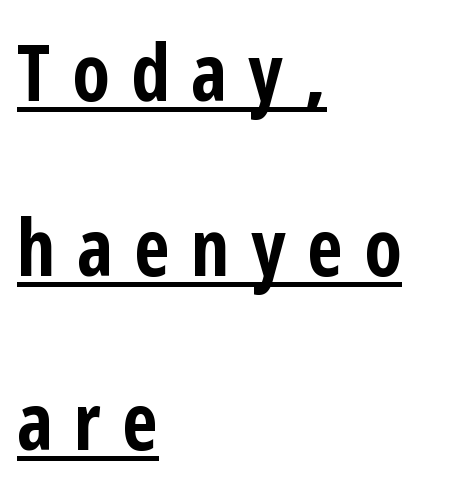
The image shows 78 px bold, condensed sans-serif type, upright; set left-aligned, loose line spacing (2.24x), unusually wide letter spacing (+0.27 em), underlined; low stroke contrast and a medium x-height.
